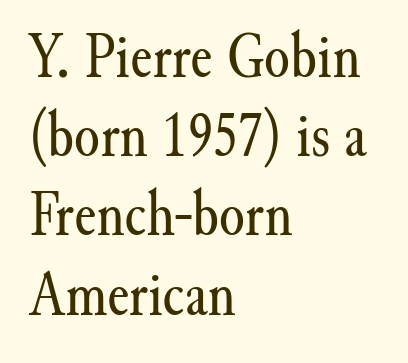
The image shows 66 px regular-weight serif type, upright; set left-aligned, line spacing 1.2x, normal letter spacing, not underlined; medium stroke contrast and a small x-height.
